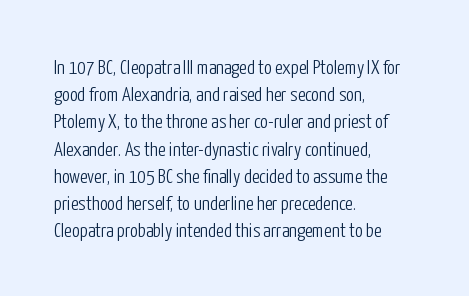
The text block is weighted toward the left margin, trailing off unevenly rightward. Summary of vertical rhythm: regular, with standard interline spacing. Spacing between characters is what you'd get straight out of the box. The letterforms sit at book weight or below.
